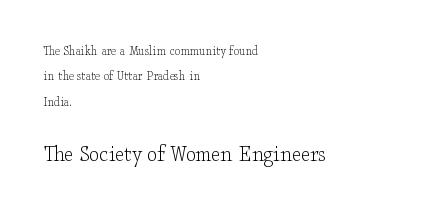
The image shows 25 px text type, upright; set left-aligned, line spacing 1.81x, normal letter spacing, not underlined; the second (bottom) block is 1.79x larger.
